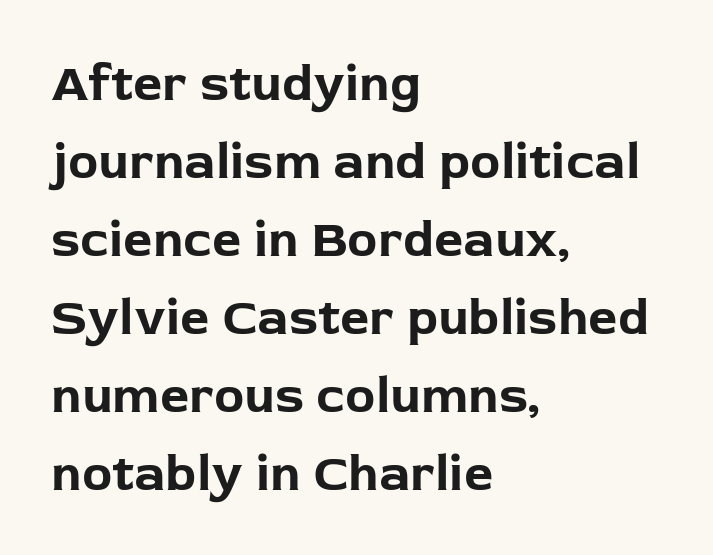
Q: Is the text bold? A: Yes.
Q: Is the text italic (slanted)? A: No, it is upright.
Q: Is the typeface a serif or a sans-serif typeface? A: Sans-serif.
Q: Is the text underlined? A: No.
Q: How is the paragraph aligned? A: Left-aligned.
Q: Is the spacing between letters normal or unusually wide? A: Normal.
Q: Is the spacing between lines tight, normal or loose? A: Normal.
Q: Width (condensed, normal, or wide)? A: Normal.
Q: Stroke contrast? A: Low.
Q: x-height? A: Medium.
Q: Monospaced? A: No.
